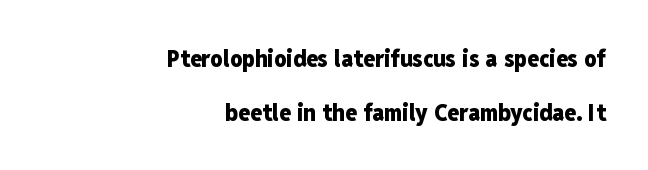
Q: Is the text bold? A: Yes.
Q: Is the text italic (slanted)? A: No, it is upright.
Q: Is the text underlined? A: No.
Q: How is the paragraph aligned? A: Right-aligned.
Q: Is the spacing between letters normal or unusually wide? A: Normal.
Q: Is the spacing between lines tight, normal or loose? A: Loose.
